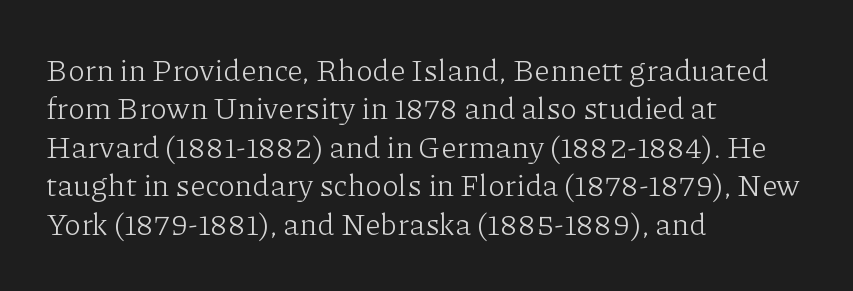
A typesetter would call this proportional, since set widths differ per character. Counters stay open thanks to moderate or lighter strokes. A typesetter would call this zero additional tracking. Short and long lines alike share a common starting point at left.
